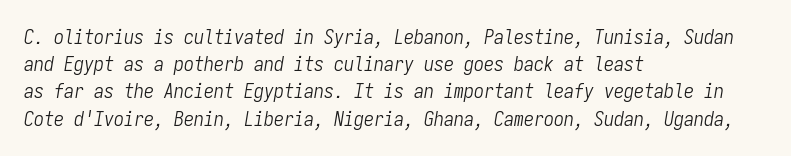
The image shows 20 px text type, italic (leaning right); set left-aligned, normal line spacing (1.36x), normal letter spacing, not underlined.
